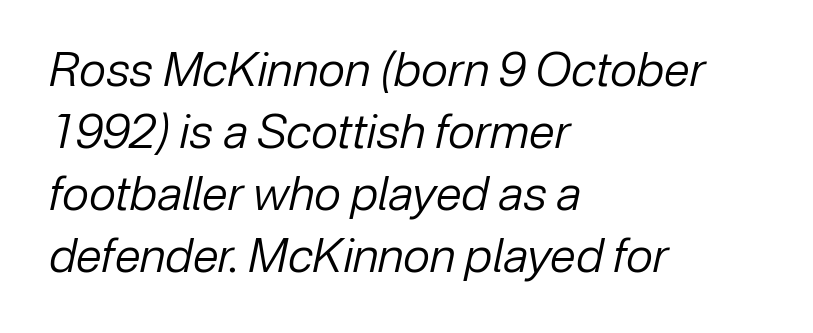
{"italic": "yes", "lean": "right", "slant_degrees": 12, "bold": "no", "weight": "regular", "width": "normal", "stroke_contrast": "low", "x_height": "medium", "monospaced": "no", "underline": "no", "align": "left", "line_spacing": "normal", "line_spacing_ratio": 1.32, "letter_spacing": "normal", "letter_spacing_em": 0.0, "glyph_px": 47}
